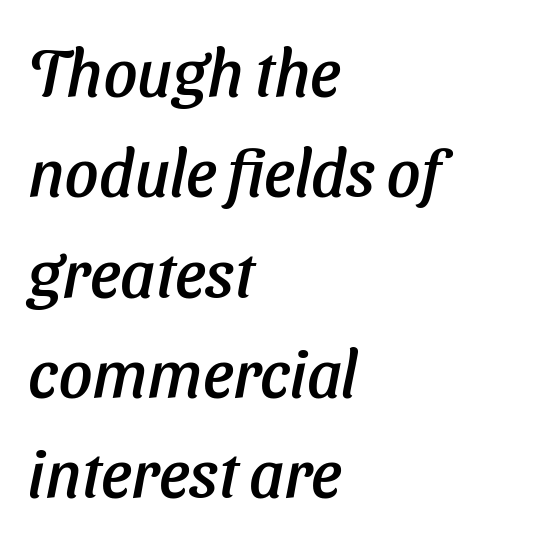
The image shows 66 px text type, italic (leaning right); set left-aligned, normal line spacing (1.52x), normal letter spacing, not underlined; low stroke contrast and a medium x-height.
